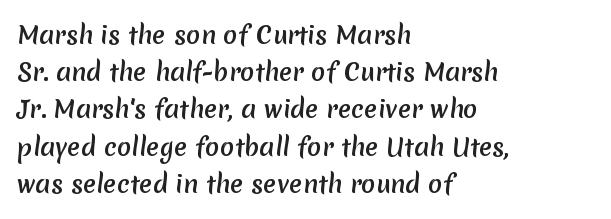
{"underline": "no", "align": "left", "line_spacing": "normal", "line_spacing_ratio": 1.55, "letter_spacing": "normal", "letter_spacing_em": 0.0, "glyph_px": 24}
